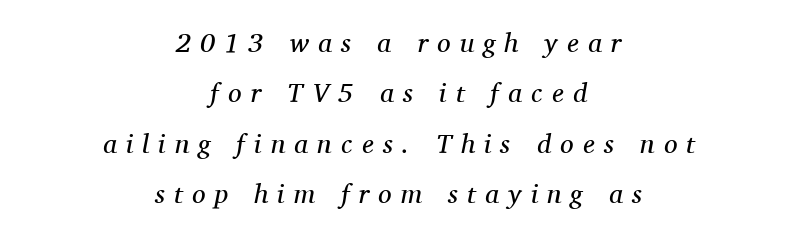
Q: Is the text bold? A: No.
Q: Is the text italic (slanted)? A: Yes, it leans right by about 11 degrees.
Q: Is the text underlined? A: No.
Q: How is the paragraph aligned? A: Centered.
Q: Is the spacing between letters normal or unusually wide? A: Unusually wide.
